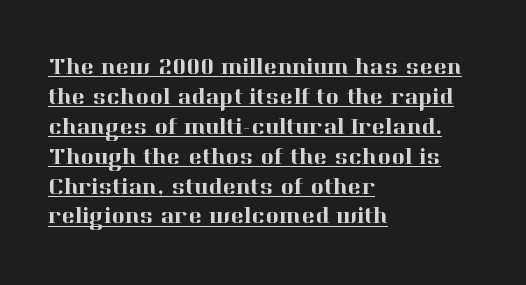
Every word sits above its own underline. Designer's note — italics off, roman on. The tracking reads as untouched default to a designer's eye. Line spacing here is normal.
